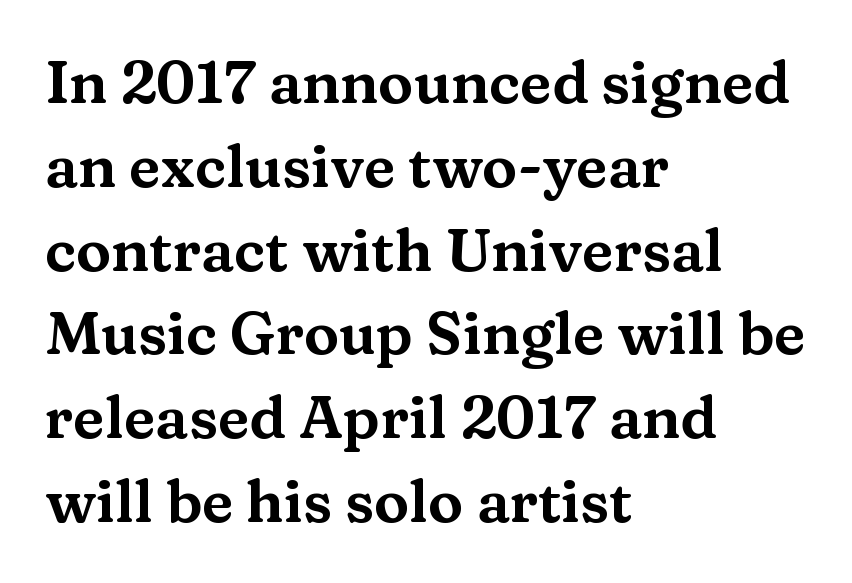
Q: Is the text italic (slanted)? A: No, it is upright.
Q: Is the typeface a serif or a sans-serif typeface? A: Serif.
Q: Is the text underlined? A: No.
Q: How is the paragraph aligned? A: Left-aligned.
Q: Is the spacing between letters normal or unusually wide? A: Normal.
Q: Is the spacing between lines tight, normal or loose? A: Normal.
Q: Width (condensed, normal, or wide)? A: Wide.
Q: Stroke contrast? A: Medium.
Q: x-height? A: Medium.
Q: Monospaced? A: No.
